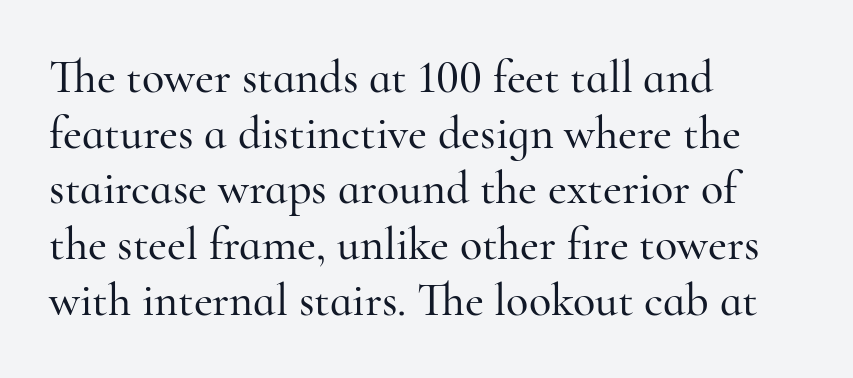
A roman cut, with each character standing at attention. Descenders hang freely into open space. Letter spacing: default. The ragged edge is on the right, which tells us the setting is flush left.
